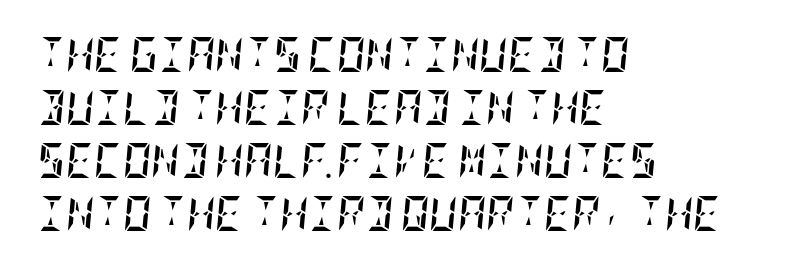
Q: Is the text bold? A: Yes.
Q: Is the text italic (slanted)? A: Yes, it leans right by about 5 degrees.
Q: Is the text underlined? A: No.
Q: How is the paragraph aligned? A: Left-aligned.
Q: Is the spacing between letters normal or unusually wide? A: Normal.
Q: Is the spacing between lines tight, normal or loose? A: Normal.
Q: Width (condensed, normal, or wide)? A: Condensed.
Q: Stroke contrast? A: Low.
Q: x-height? A: Large.
